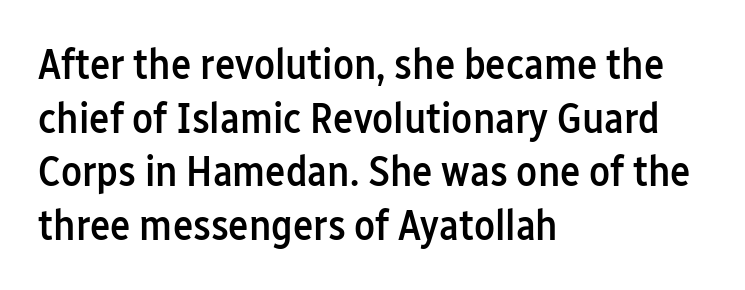
{"serif": "no", "italic": "no", "bold": "semi", "weight": "semibold", "width": "condensed", "stroke_contrast": "low", "x_height": "medium", "monospaced": "no", "underline": "no", "align": "left", "line_spacing": "normal", "line_spacing_ratio": 1.25, "letter_spacing": "normal", "letter_spacing_em": 0.0, "glyph_px": 43}
